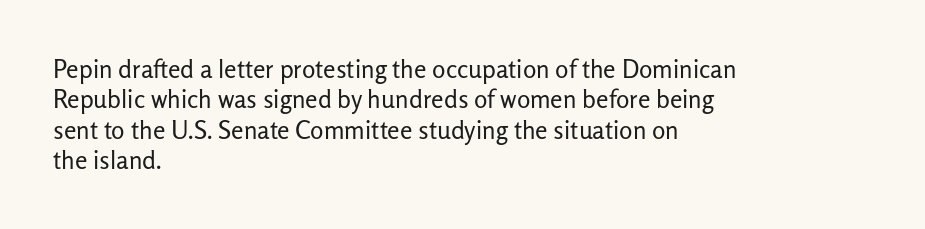
Q: Is the text bold? A: No.
Q: Is the text italic (slanted)? A: No, it is upright.
Q: Is the text underlined? A: No.
Q: How is the paragraph aligned? A: Left-aligned.
Q: Is the spacing between letters normal or unusually wide? A: Normal.
